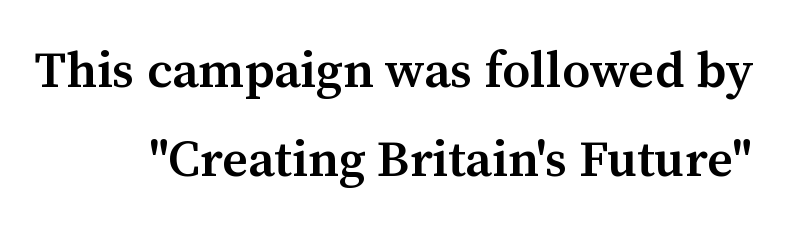
These words are printed semibold, heavier than regular yet not bold. The passage shown is typed in a proportional face where columns would drift. Where is the straight margin? On the right. The tracking reads as untouched default to a designer's eye. Check where the strokes stop: tiny serifs finish them off. Posture: straight, roman, zero tilt.
